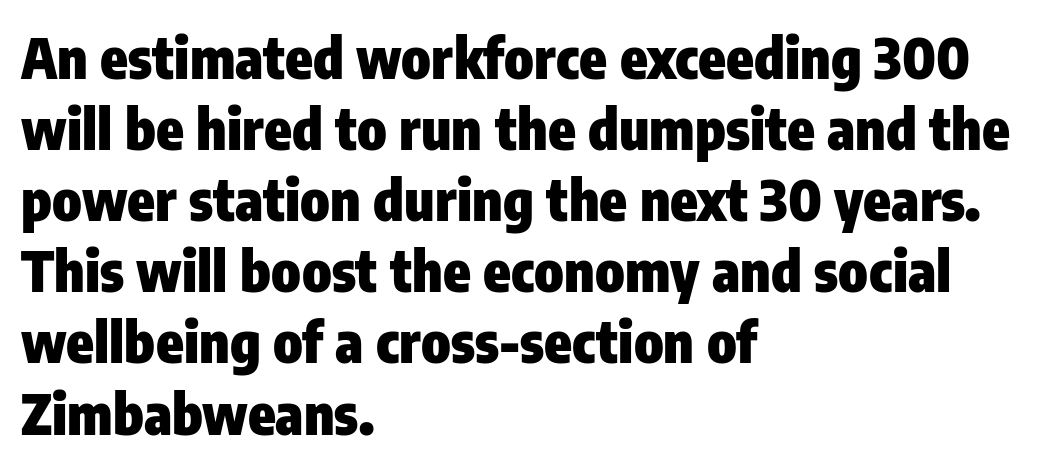
Q: Is the text bold? A: Yes.
Q: Is the text italic (slanted)? A: No, it is upright.
Q: Is the typeface a serif or a sans-serif typeface? A: Sans-serif.
Q: Is the text underlined? A: No.
Q: How is the paragraph aligned? A: Left-aligned.
Q: Is the spacing between letters normal or unusually wide? A: Normal.
Q: Is the spacing between lines tight, normal or loose? A: Normal.
Q: Width (condensed, normal, or wide)? A: Condensed.
Q: Stroke contrast? A: Low.
Q: x-height? A: Medium.
Q: Monospaced? A: No.
